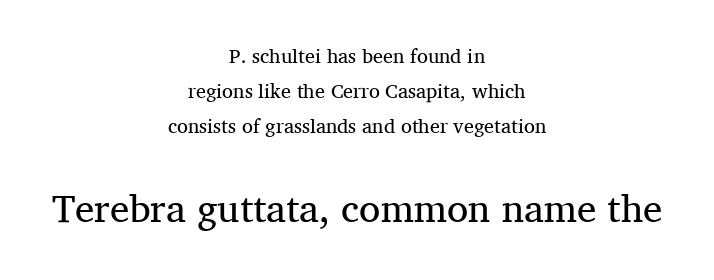
Q: Is the text bold? A: No.
Q: Is the text italic (slanted)? A: No, it is upright.
Q: Is the typeface a serif or a sans-serif typeface? A: Serif.
Q: Is the text underlined? A: No.
Q: How is the paragraph aligned? A: Centered.
Q: Is the spacing between letters normal or unusually wide? A: Normal.
Q: Which block of text is set in a larger size, the first (top) or the second (bottom)? A: The second (bottom) one.
Q: Width (condensed, normal, or wide)? A: Normal.
Q: Stroke contrast? A: Medium.
Q: x-height? A: Medium.
Q: Monospaced? A: No.
